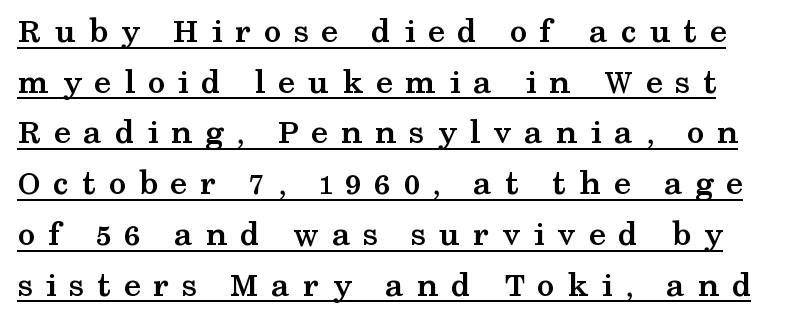
The image shows 35 px semibold, wide serif type, upright; set normal line spacing (1.45x), unusually wide letter spacing (+0.36 em), underlined; medium stroke contrast and a medium x-height.
